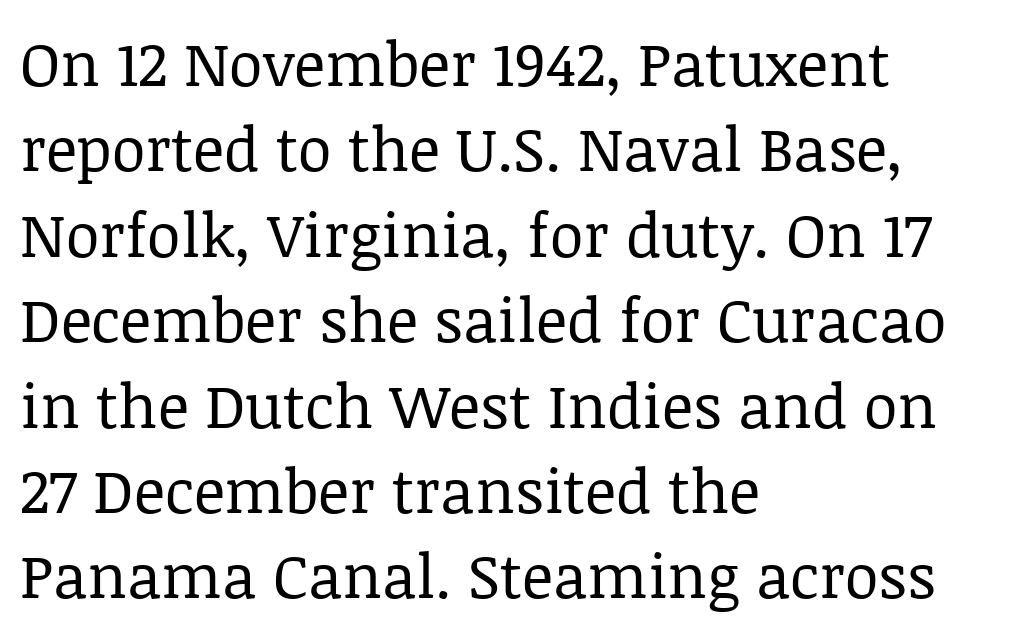
Q: Is the text bold? A: No.
Q: Is the text italic (slanted)? A: No, it is upright.
Q: Is the typeface a serif or a sans-serif typeface? A: Serif.
Q: Is the text underlined? A: No.
Q: How is the paragraph aligned? A: Left-aligned.
Q: Is the spacing between letters normal or unusually wide? A: Normal.
Q: Is the spacing between lines tight, normal or loose? A: Normal.
Q: Width (condensed, normal, or wide)? A: Normal.
Q: Stroke contrast? A: Low.
Q: x-height? A: Large.
Q: Monospaced? A: No.
